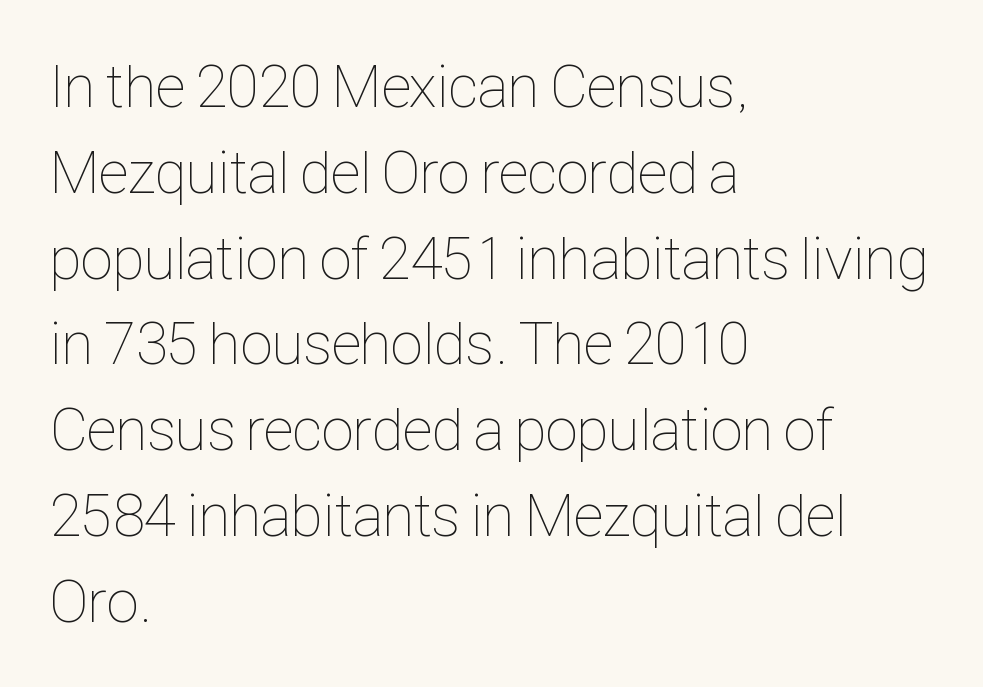
Q: Is the text bold? A: No.
Q: Is the text italic (slanted)? A: No, it is upright.
Q: Is the text underlined? A: No.
Q: How is the paragraph aligned? A: Left-aligned.
Q: Is the spacing between letters normal or unusually wide? A: Normal.
Q: Is the spacing between lines tight, normal or loose? A: Normal.
Q: Width (condensed, normal, or wide)? A: Condensed.
Q: Stroke contrast? A: Low.
Q: x-height? A: Medium.
Q: Monospaced? A: No.
